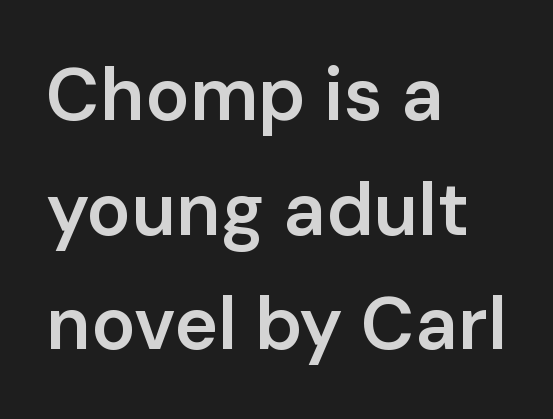
{"serif": "no", "italic": "no", "bold": "semi", "weight": "semibold", "width": "normal", "stroke_contrast": "low", "x_height": "medium", "monospaced": "no", "underline": "no", "align": "left", "line_spacing": "normal", "line_spacing_ratio": 1.55, "letter_spacing": "normal", "letter_spacing_em": 0.0, "glyph_px": 74}
